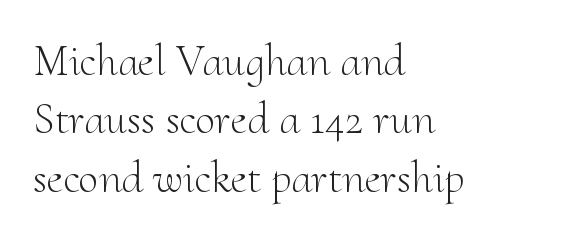
{"serif": "yes", "italic": "no", "bold": "no", "weight": "light", "width": "normal", "stroke_contrast": "medium", "x_height": "small", "monospaced": "no", "underline": "no", "align": "left", "line_spacing": "normal", "line_spacing_ratio": 1.3, "letter_spacing": "normal", "letter_spacing_em": 0.0, "glyph_px": 45}
